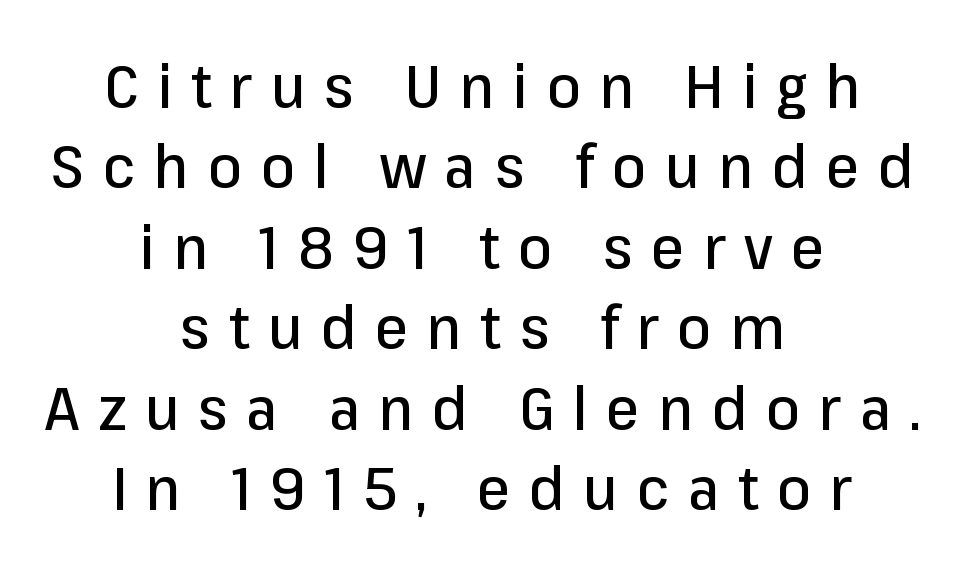
The paragraph shown floats in the horizontal middle. Character widths vary here, with narrow letters taking less room than wide ones. The glyphs in this specimen are sans serif. Quick note: underline off. Unlike italic type, these characters show no tilt at all.
